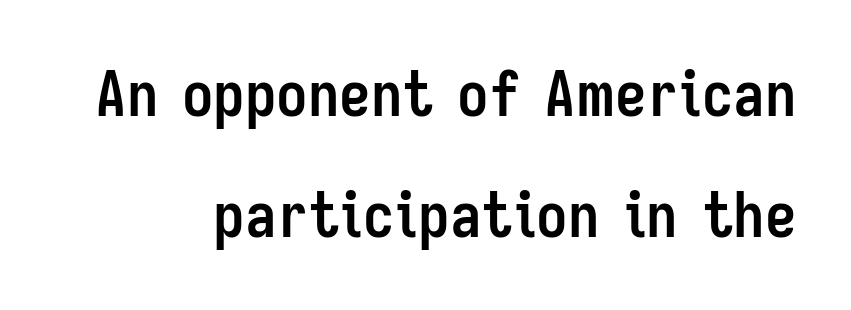
{"serif": "no", "italic": "no", "bold": "yes", "weight": "semibold", "width": "condensed", "stroke_contrast": "low", "x_height": "medium", "monospaced": "no", "underline": "no", "line_spacing": "loose", "line_spacing_ratio": 1.92, "letter_spacing": "normal", "letter_spacing_em": 0.0, "glyph_px": 63}
